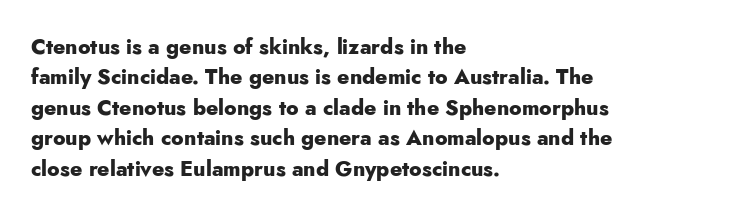
The image shows 21 px bold type, upright; set left-aligned, normal line spacing (1.45x), normal letter spacing, not underlined.
